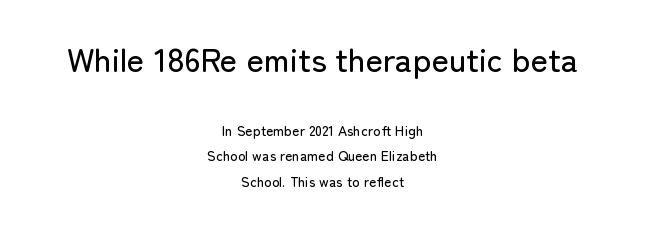
Q: Is the text italic (slanted)? A: No, it is upright.
Q: Is the typeface a serif or a sans-serif typeface? A: Sans-serif.
Q: Is the text underlined? A: No.
Q: How is the paragraph aligned? A: Centered.
Q: Is the spacing between letters normal or unusually wide? A: Normal.
Q: Which block of text is set in a larger size, the first (top) or the second (bottom)? A: The first (top) one.
Q: Width (condensed, normal, or wide)? A: Normal.
Q: Stroke contrast? A: Low.
Q: x-height? A: Medium.
Q: Monospaced? A: No.
